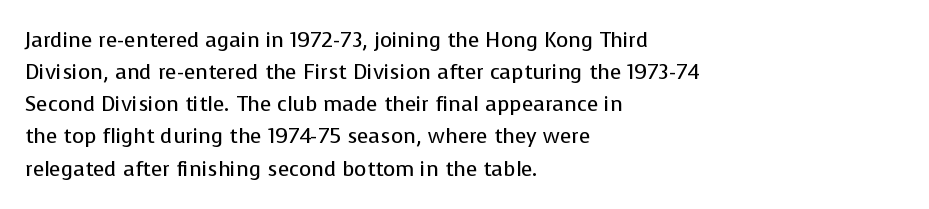
Is the block centered? No — it sits flush against the left margin. Honestly, the row spacing looks completely unremarkable. Check under the words: just untouched page. Ascenders rise straight up at ninety degrees. Nobody touched the tracking dial on this one.
